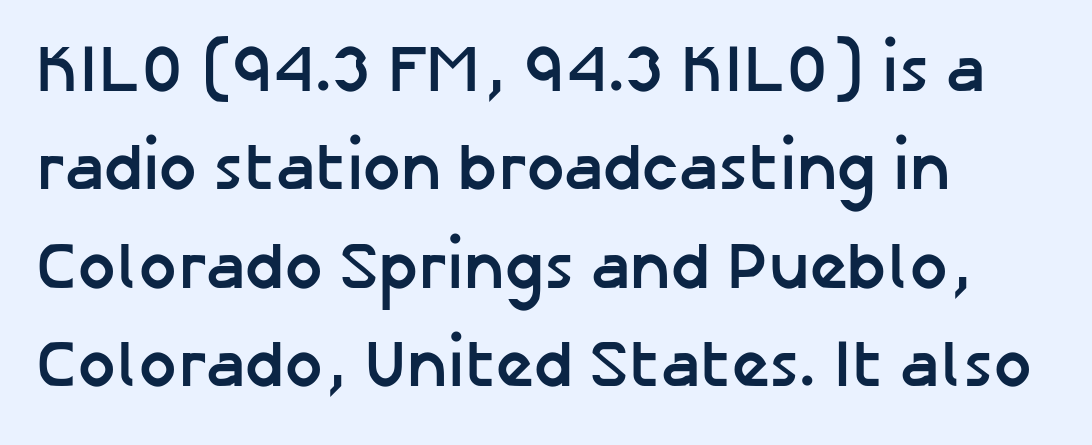
{"serif": "no", "italic": "no", "bold": "yes", "weight": "semibold", "width": "normal", "stroke_contrast": "low", "x_height": "medium", "monospaced": "no", "underline": "no", "align": "left", "line_spacing": "normal", "line_spacing_ratio": 1.49, "letter_spacing": "normal", "letter_spacing_em": 0.0, "glyph_px": 66}
